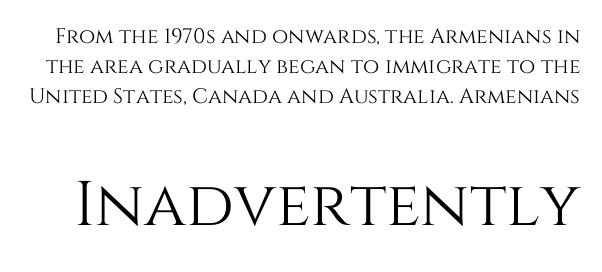
The image shows 63 px text type, upright; set normal line spacing (1.44x), normal letter spacing, not underlined; the second (bottom) block is 3.0x larger; medium stroke contrast and a large x-height.
